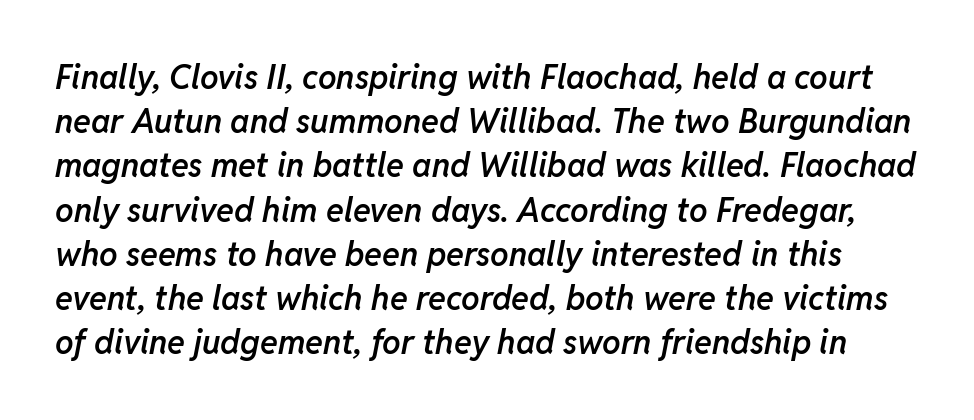
Q: Is the text bold? A: Semi-bold.
Q: Is the text italic (slanted)? A: Yes, it leans right by about 11 degrees.
Q: Is the text underlined? A: No.
Q: Is the spacing between letters normal or unusually wide? A: Normal.
Q: Is the spacing between lines tight, normal or loose? A: Normal.
Q: Width (condensed, normal, or wide)? A: Normal.
Q: Stroke contrast? A: Low.
Q: x-height? A: Medium.
Q: Monospaced? A: No.
